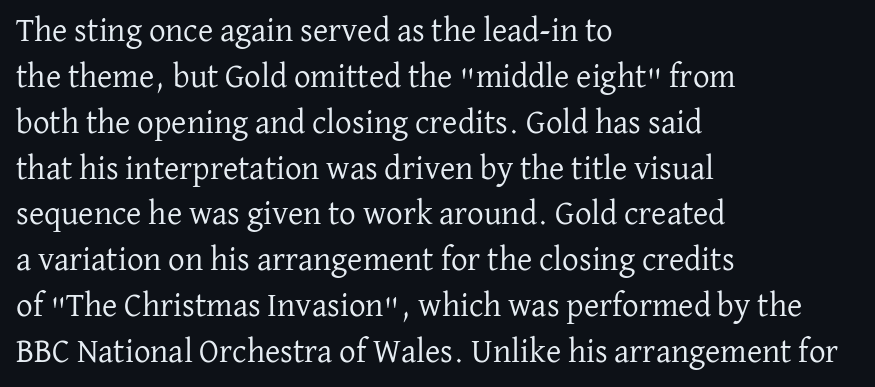
{"serif": "yes", "italic": "no", "bold": "no", "weight": "regular", "width": "normal", "stroke_contrast": "low", "x_height": "medium", "monospaced": "no", "underline": "no", "align": "left", "line_spacing": "normal", "line_spacing_ratio": 1.39, "letter_spacing": "normal", "letter_spacing_em": 0.0, "glyph_px": 33}
